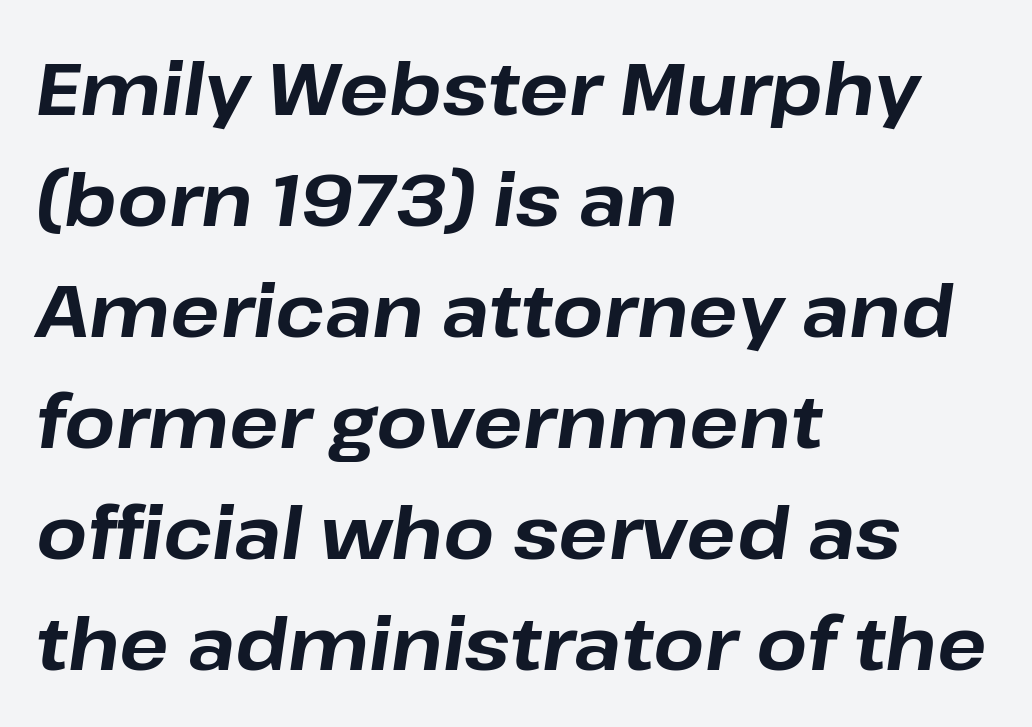
The image shows 73 px bold type, italic (leaning right); set left-aligned, normal line spacing (1.52x), normal letter spacing, not underlined; low stroke contrast and a medium x-height.
